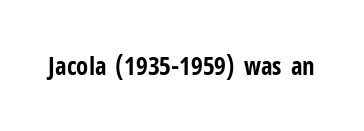
Q: Is the text bold? A: Yes.
Q: Is the text italic (slanted)? A: No, it is upright.
Q: Is the text underlined? A: No.
Q: Is the spacing between letters normal or unusually wide? A: Normal.
